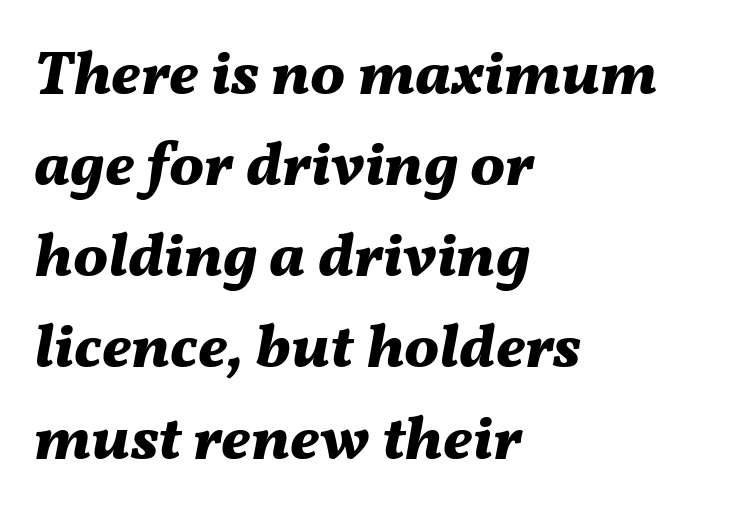
Q: Is the text bold? A: Yes.
Q: Is the text italic (slanted)? A: Yes, it leans right by about 11 degrees.
Q: Is the text underlined? A: No.
Q: How is the paragraph aligned? A: Left-aligned.
Q: Is the spacing between letters normal or unusually wide? A: Normal.
Q: Is the spacing between lines tight, normal or loose? A: Normal.
Q: Width (condensed, normal, or wide)? A: Normal.
Q: Stroke contrast? A: Medium.
Q: x-height? A: Medium.
Q: Monospaced? A: No.
